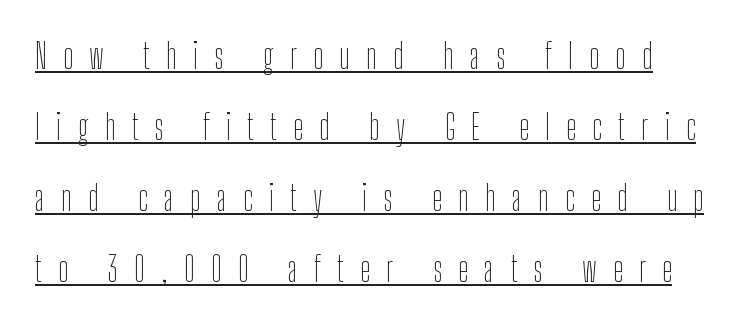
{"serif": "no", "italic": "no", "bold": "no", "weight": "thin", "width": "condensed", "stroke_contrast": "low", "x_height": "medium", "monospaced": "no", "underline": "yes", "line_spacing": "loose", "line_spacing_ratio": 2.09, "letter_spacing": "wide", "letter_spacing_em": 0.48, "glyph_px": 34}
